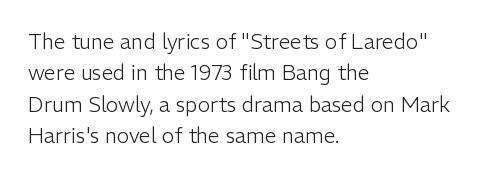
{"italic": "no", "bold": "no", "underline": "no", "align": "left", "line_spacing": "normal", "line_spacing_ratio": 1.49, "letter_spacing": "normal", "letter_spacing_em": 0.0, "glyph_px": 21}
